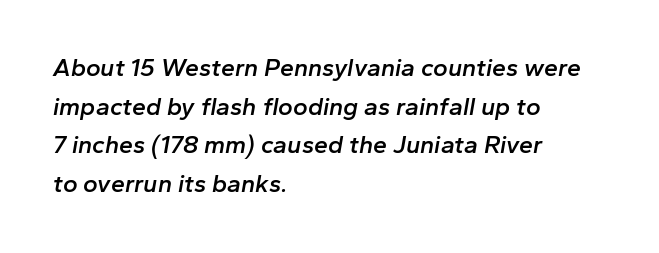
Q: Is the text bold? A: Semi-bold.
Q: Is the text italic (slanted)? A: Yes, it leans right by about 10 degrees.
Q: Is the text underlined? A: No.
Q: How is the paragraph aligned? A: Left-aligned.
Q: Is the spacing between letters normal or unusually wide? A: Normal.
Q: Is the spacing between lines tight, normal or loose? A: Normal.
